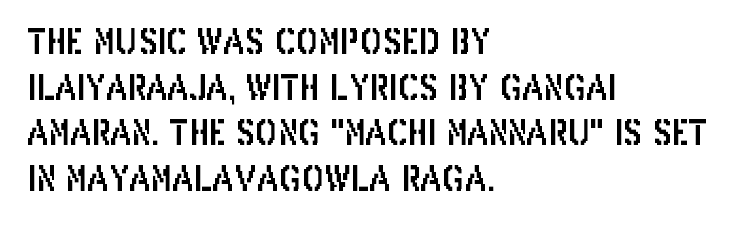
{"serif": "no", "italic": "no", "width": "condensed", "stroke_contrast": "low", "x_height": "large", "monospaced": "no", "underline": "no", "align": "left", "line_spacing": "normal", "line_spacing_ratio": 1.34, "letter_spacing": "normal", "letter_spacing_em": 0.0, "glyph_px": 34}
